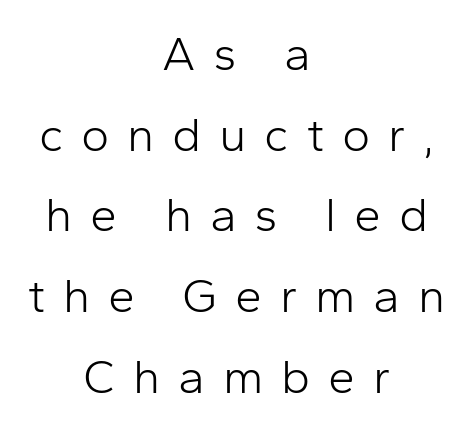
{"serif": "no", "italic": "no", "bold": "no", "weight": "light", "width": "normal", "stroke_contrast": "low", "x_height": "medium", "monospaced": "no", "underline": "no", "align": "center", "line_spacing": "normal", "line_spacing_ratio": 1.68, "letter_spacing": "wide", "letter_spacing_em": 0.37, "glyph_px": 48}
